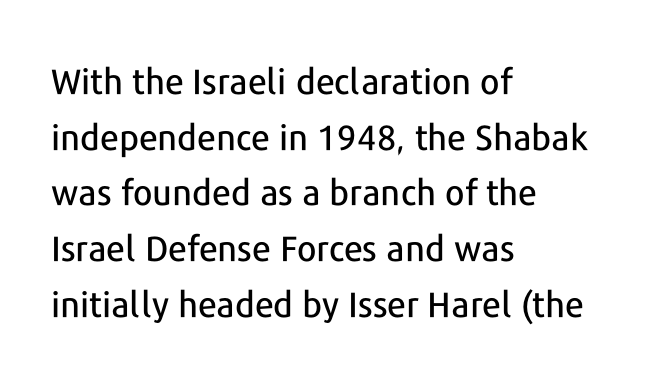
{"serif": "no", "italic": "no", "width": "normal", "stroke_contrast": "low", "x_height": "medium", "monospaced": "no", "underline": "no", "align": "left", "line_spacing": "normal", "line_spacing_ratio": 1.59, "letter_spacing": "normal", "letter_spacing_em": 0.0, "glyph_px": 35}
